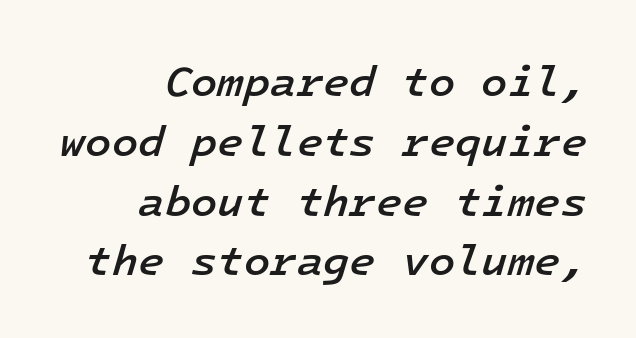
The image shows 43 px semibold type, italic (leaning right), monospaced; set right-aligned, normal line spacing (1.39x), normal letter spacing, not underlined; low stroke contrast and a medium x-height.
